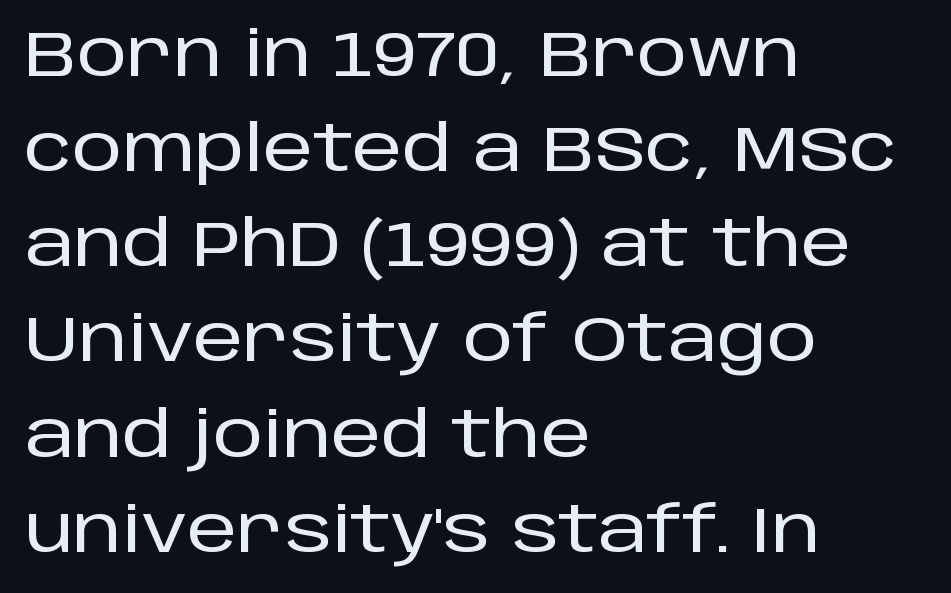
{"serif": "no", "italic": "no", "width": "normal", "stroke_contrast": "low", "x_height": "large", "monospaced": "no", "underline": "no", "align": "left", "line_spacing": "normal", "line_spacing_ratio": 1.51, "letter_spacing": "normal", "letter_spacing_em": 0.0, "glyph_px": 63}
